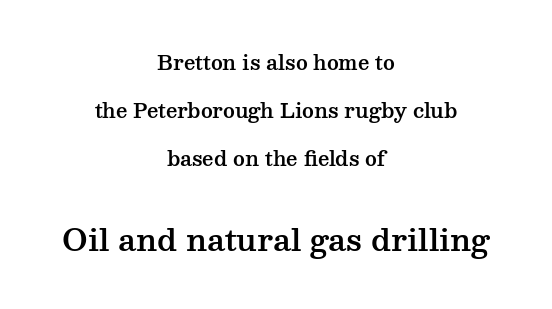
The lettering holds an erect, upright posture throughout. The designer dialed line spacing up above the default. Each word holds together tightly as a unit, with standard inter-letter gaps. Note the varied advance widths — an 'i' is clearly narrower than an 'm'. Teacher's note: observe the equal gaps on both sides — that is centered alignment. The passage shown begins with its smaller block and ends with its larger one.
